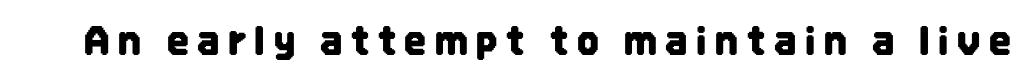
{"serif": "no", "italic": "no", "width": "condensed", "stroke_contrast": "low", "x_height": "large", "monospaced": "no", "underline": "no", "letter_spacing": "wide", "letter_spacing_em": 0.23, "glyph_px": 38}
